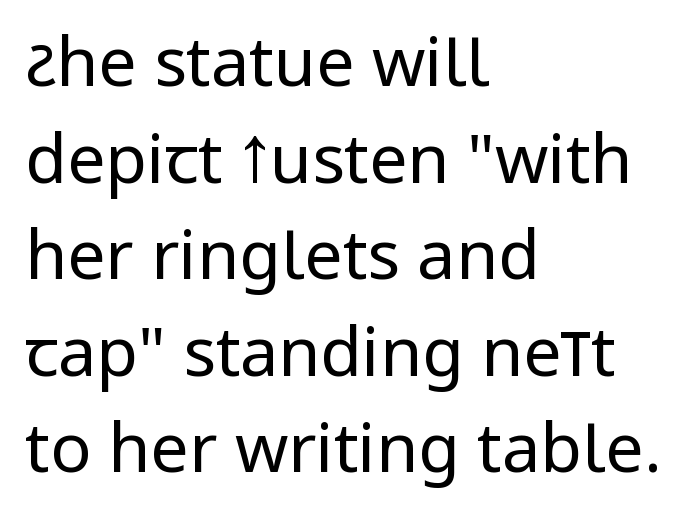
Q: Is the text bold? A: No.
Q: Is the text italic (slanted)? A: No, it is upright.
Q: Is the typeface a serif or a sans-serif typeface? A: Sans-serif.
Q: Is the text underlined? A: No.
Q: How is the paragraph aligned? A: Left-aligned.
Q: Is the spacing between letters normal or unusually wide? A: Normal.
Q: Is the spacing between lines tight, normal or loose? A: Normal.
Q: Width (condensed, normal, or wide)? A: Condensed.
Q: Stroke contrast? A: Low.
